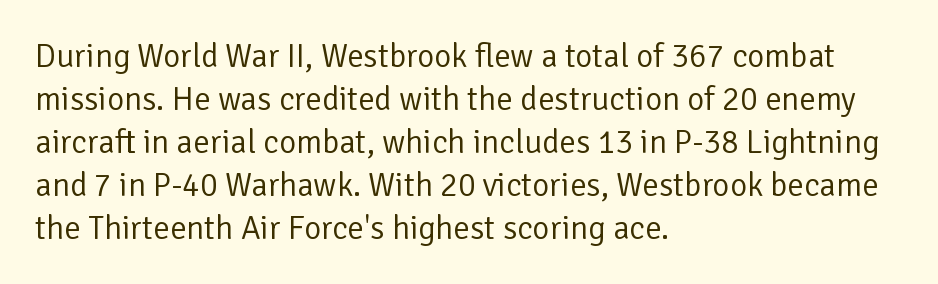
Q: Is the text bold? A: No.
Q: Is the text italic (slanted)? A: No, it is upright.
Q: Is the typeface a serif or a sans-serif typeface? A: Sans-serif.
Q: Is the text underlined? A: No.
Q: How is the paragraph aligned? A: Left-aligned.
Q: Is the spacing between letters normal or unusually wide? A: Normal.
Q: Is the spacing between lines tight, normal or loose? A: Normal.
Q: Width (condensed, normal, or wide)? A: Normal.
Q: Stroke contrast? A: Low.
Q: x-height? A: Medium.
Q: Monospaced? A: No.
